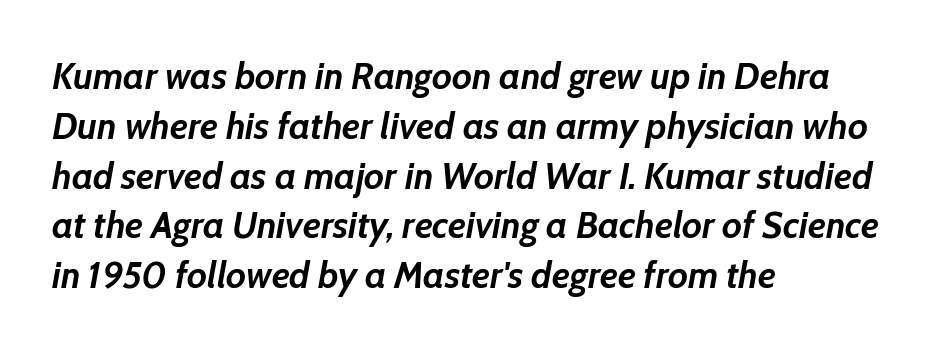
Q: Is the text bold? A: Yes.
Q: Is the text italic (slanted)? A: Yes, it leans right by about 10 degrees.
Q: Is the text underlined? A: No.
Q: How is the paragraph aligned? A: Left-aligned.
Q: Is the spacing between letters normal or unusually wide? A: Normal.
Q: Is the spacing between lines tight, normal or loose? A: Normal.
Q: Width (condensed, normal, or wide)? A: Normal.
Q: Stroke contrast? A: Low.
Q: x-height? A: Medium.
Q: Monospaced? A: No.
